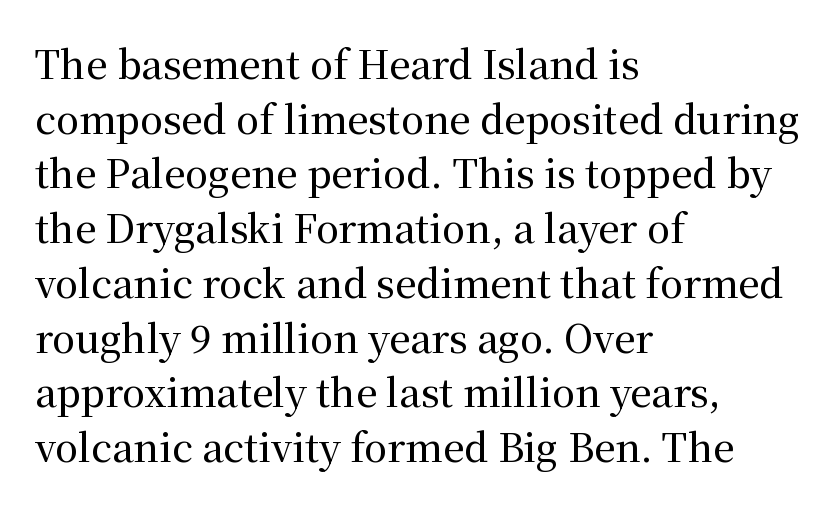
These lines are rendered in a variable-pitch font. This sample uses plain, unmodified letter spacing. The block of text has a typical density, with ordinary space between rows. Words float on clear page, feet unadorned. This is roman type, the default non-slanted kind. Are there feet on the stems? There are — it's a serif.
